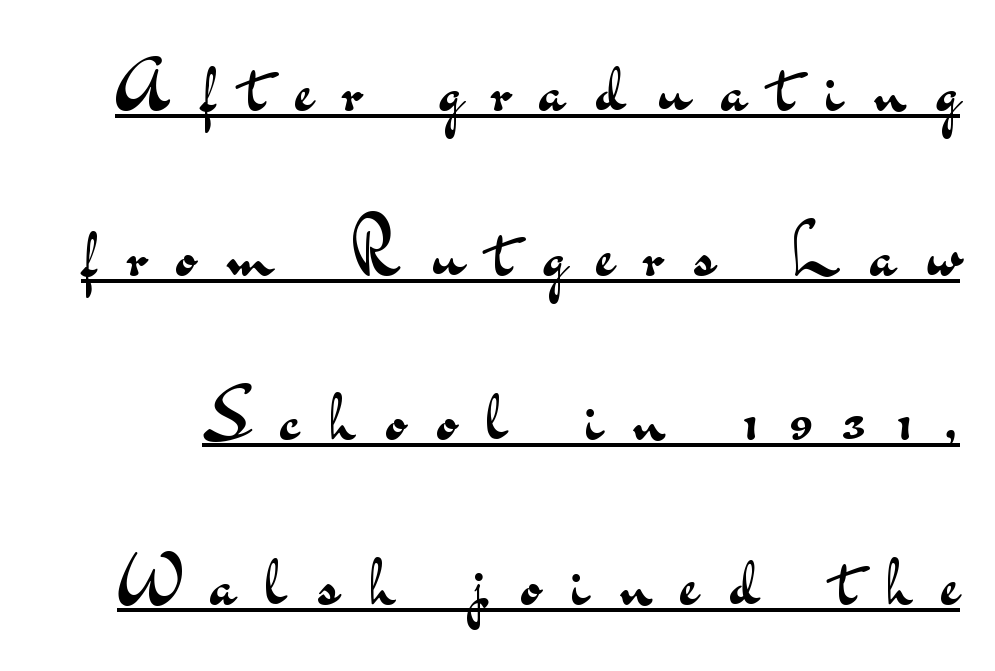
The image shows 71 px regular-weight, wide sans-serif type; set loose line spacing (2.32x), unusually wide letter spacing (+0.44 em), underlined; medium stroke contrast and a small x-height.
